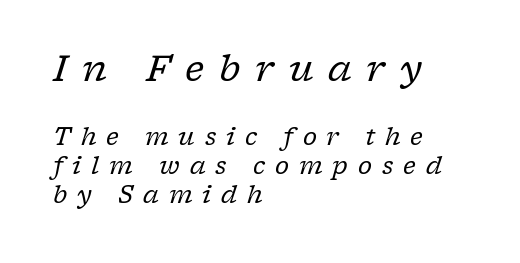
{"serif": "yes", "italic": "yes", "lean": "right", "slant_degrees": 17, "bold": "no", "weight": "regular", "width": "normal", "stroke_contrast": "low", "x_height": "medium", "monospaced": "no", "underline": "no", "align": "left", "line_spacing_ratio": 1.22, "letter_spacing": "wide", "letter_spacing_em": 0.41, "larger_block": "first", "size_ratio": 1.5, "glyph_px": 36}
